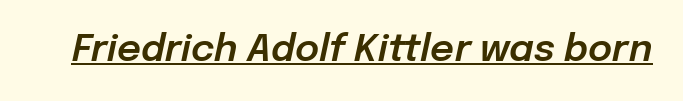
Q: Is the text italic (slanted)? A: Yes, it leans right by about 12 degrees.
Q: Is the text underlined? A: Yes.
Q: Is the spacing between letters normal or unusually wide? A: Normal.
Q: Width (condensed, normal, or wide)? A: Normal.
Q: Stroke contrast? A: Low.
Q: x-height? A: Medium.
Q: Monospaced? A: No.
